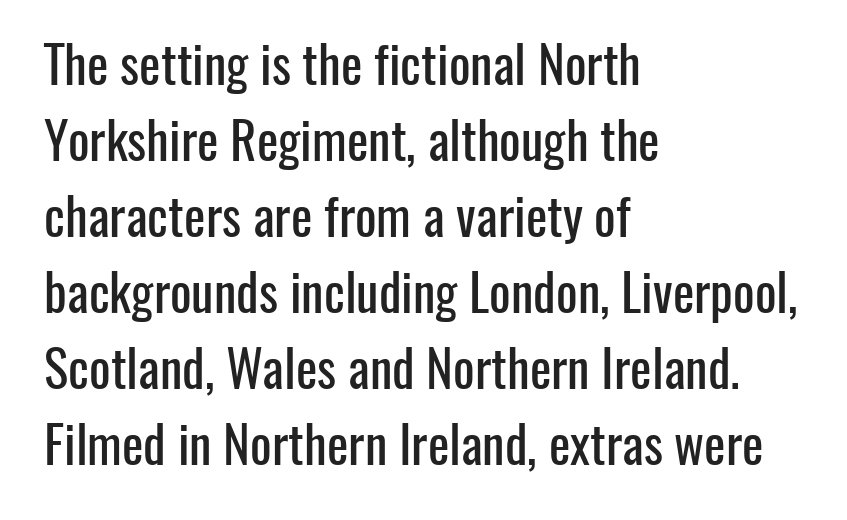
Q: Is the text italic (slanted)? A: No, it is upright.
Q: Is the typeface a serif or a sans-serif typeface? A: Sans-serif.
Q: Is the text underlined? A: No.
Q: How is the paragraph aligned? A: Left-aligned.
Q: Is the spacing between letters normal or unusually wide? A: Normal.
Q: Is the spacing between lines tight, normal or loose? A: Normal.
Q: Width (condensed, normal, or wide)? A: Condensed.
Q: Stroke contrast? A: Low.
Q: x-height? A: Medium.
Q: Monospaced? A: No.
